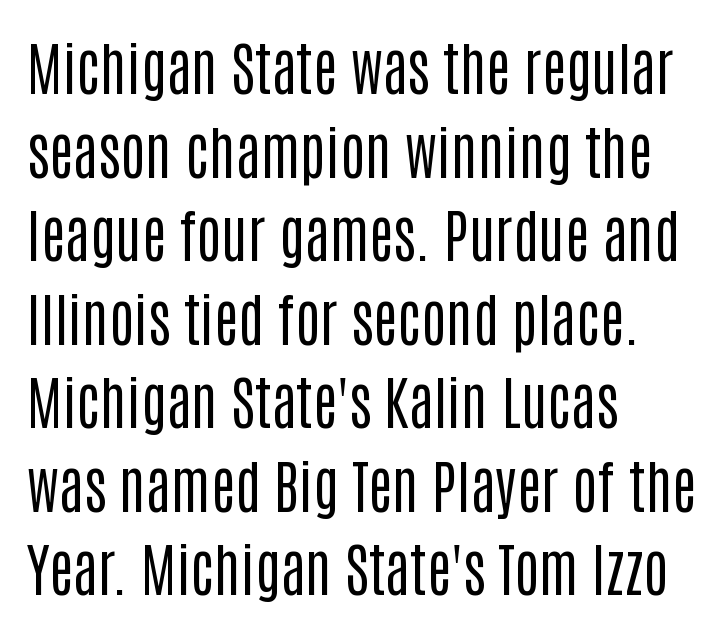
The image shows 58 px regular-weight, condensed sans-serif type, upright; set left-aligned, normal line spacing (1.44x), normal letter spacing, not underlined; low stroke contrast and a large x-height.
